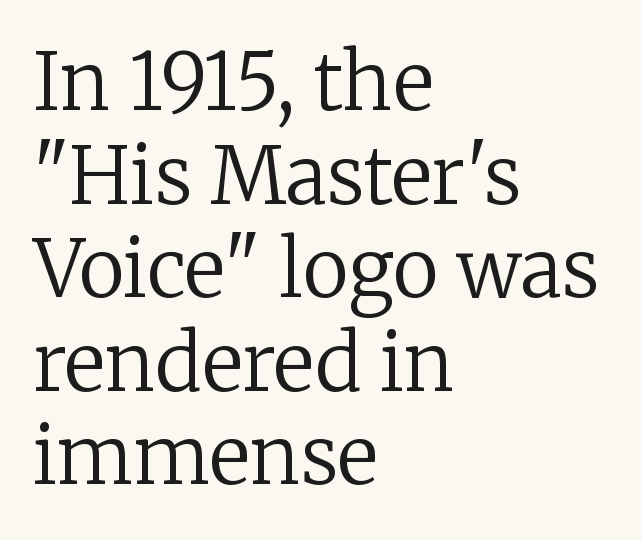
{"serif": "yes", "italic": "no", "bold": "no", "weight": "regular", "width": "normal", "stroke_contrast": "low", "x_height": "medium", "monospaced": "no", "underline": "no", "align": "left", "line_spacing_ratio": 1.2, "letter_spacing": "normal", "letter_spacing_em": 0.0, "glyph_px": 78}
